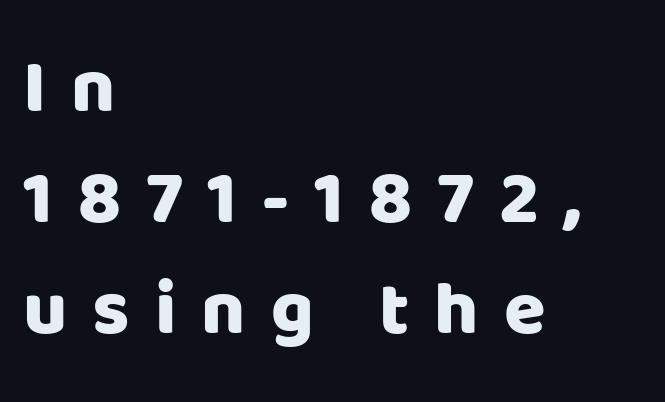
{"serif": "no", "italic": "no", "bold": "yes", "weight": "heavy", "width": "normal", "stroke_contrast": "low", "x_height": "large", "monospaced": "no", "underline": "no", "align": "left", "line_spacing": "normal", "line_spacing_ratio": 1.46, "letter_spacing": "wide", "letter_spacing_em": 0.33, "glyph_px": 76}
